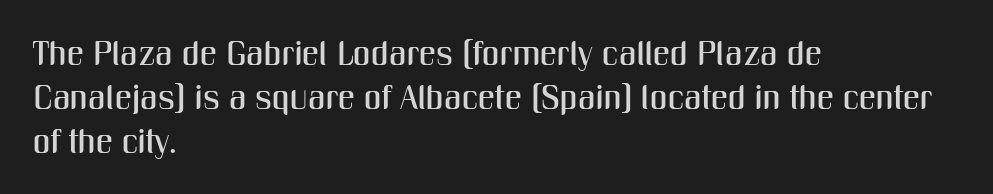
Regular leading. Typeset ragged right — the left edge is the straight one. The glyphs are unaccompanied by any horizontal stroke below them. The face used here is rendered with its standard letterfit. The font family rendered here belongs to the sans-serif group.
